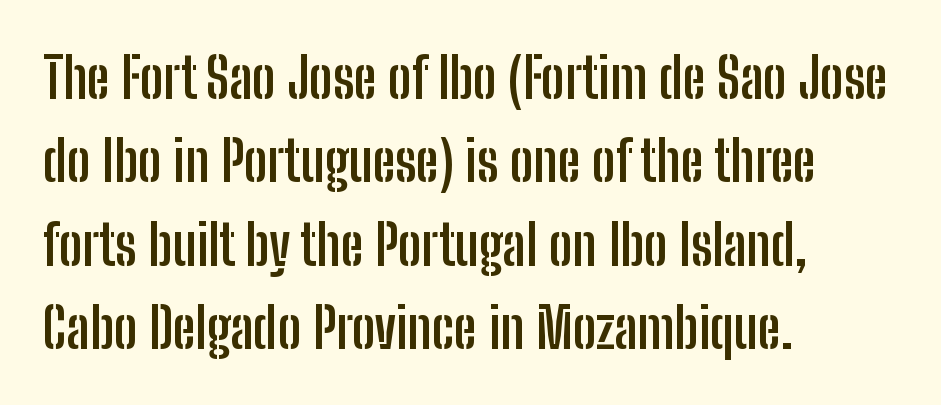
Words float on clear page, feet unadorned. The face used here is rendered with its standard letterfit. The type family on display is of the sans-serif kind. Summary of vertical rhythm: regular, with standard interline spacing. Heavy, bold letterforms. This is roman type, the default non-slanted kind.
